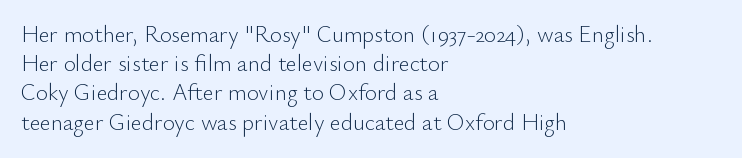
{"italic": "no", "bold": "no", "underline": "no", "align": "left", "line_spacing": "normal", "line_spacing_ratio": 1.27, "letter_spacing": "normal", "letter_spacing_em": 0.0, "glyph_px": 23}
